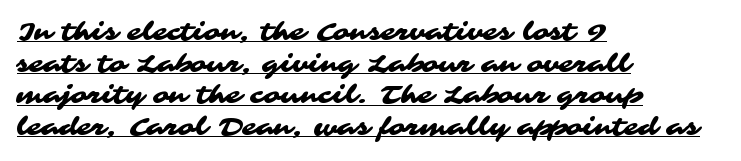
{"underline": "yes", "align": "left", "line_spacing": "normal", "line_spacing_ratio": 1.32, "letter_spacing": "normal", "letter_spacing_em": 0.0, "glyph_px": 24}
